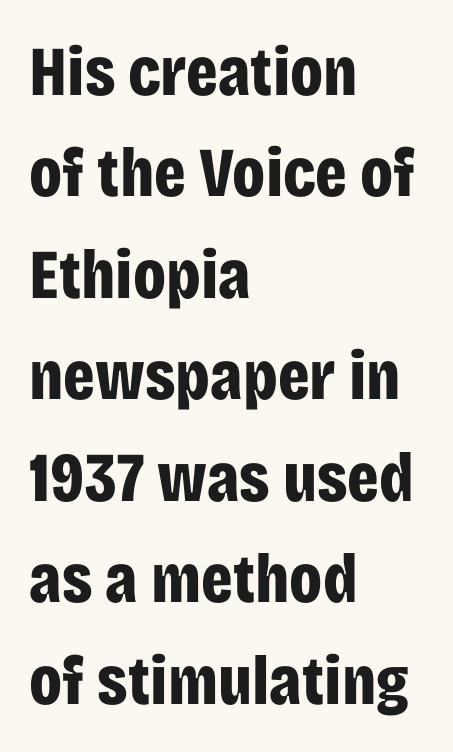
Q: Is the text bold? A: Yes.
Q: Is the text italic (slanted)? A: No, it is upright.
Q: Is the typeface a serif or a sans-serif typeface? A: Sans-serif.
Q: Is the text underlined? A: No.
Q: How is the paragraph aligned? A: Left-aligned.
Q: Is the spacing between letters normal or unusually wide? A: Normal.
Q: Is the spacing between lines tight, normal or loose? A: Normal.
Q: Width (condensed, normal, or wide)? A: Condensed.
Q: Stroke contrast? A: Low.
Q: x-height? A: Large.
Q: Monospaced? A: No.
